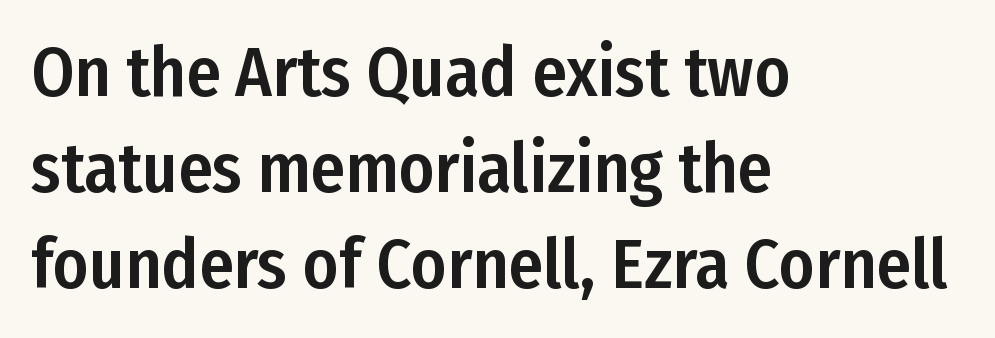
The image shows 69 px condensed sans-serif type, upright; set left-aligned, normal line spacing (1.39x), normal letter spacing, not underlined; low stroke contrast and a medium x-height.
